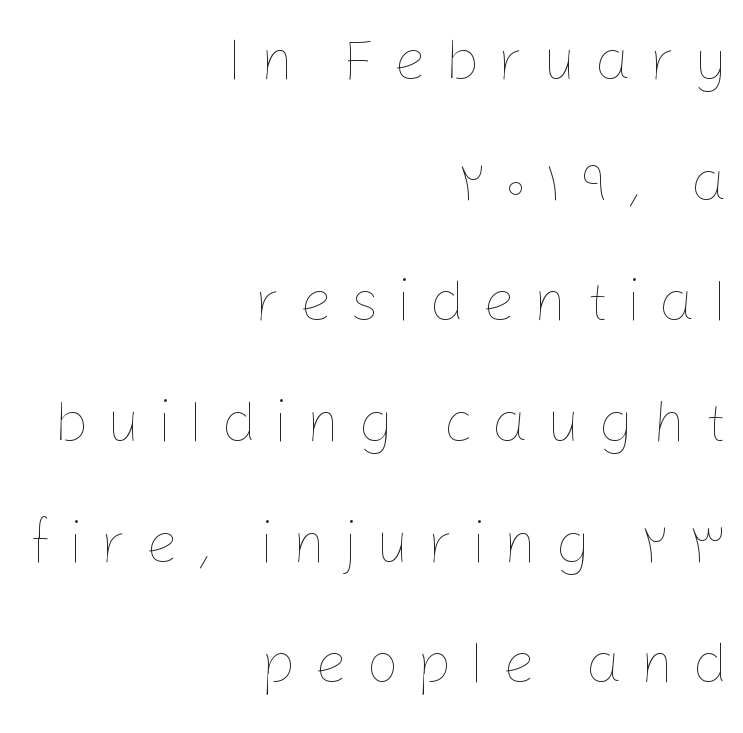
{"italic": "no", "bold": "no", "weight": "thin", "width": "normal", "stroke_contrast": "low", "x_height": "medium", "monospaced": "no", "underline": "no", "align": "right", "line_spacing": "loose", "line_spacing_ratio": 2.08, "letter_spacing": "wide", "letter_spacing_em": 0.31, "glyph_px": 58}
